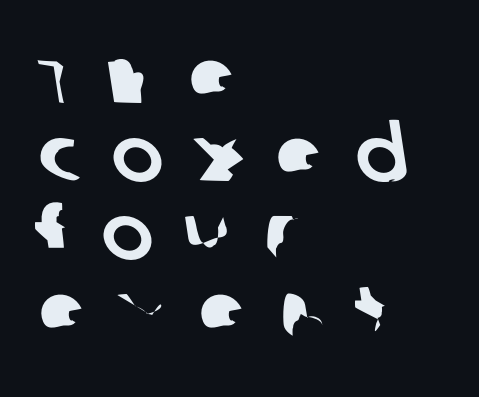
Look at the bottom of the vertical strokes: they stop flat, with no serifs. Underlining? Definitely not there. Varying glyph widths throughout — classic text-font behaviour. In CSS terms this would be text-align: left.
